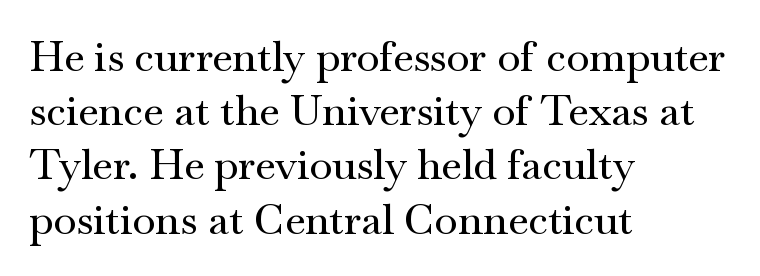
This rendering features lettering with no underline. Varying glyph widths throughout — classic text-font behaviour. In terms of letterform style, serifs are clearly present. Caption: standard tracking, unaltered. A typesetter would mark this as roman, not italic.
